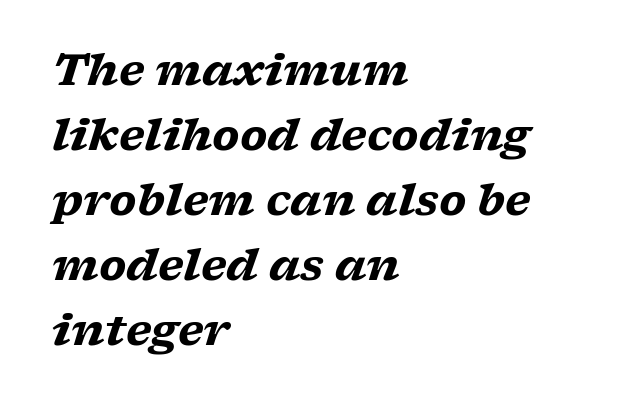
Line beginnings align vertically; line endings do not. In terms of weight, the rendering is a true, heavy bold. Italic: yes, the glyphs are oblique. Character widths vary here, with narrow letters taking less room than wide ones. Little horizontal feet cap the strokes, marking this as serif type.
